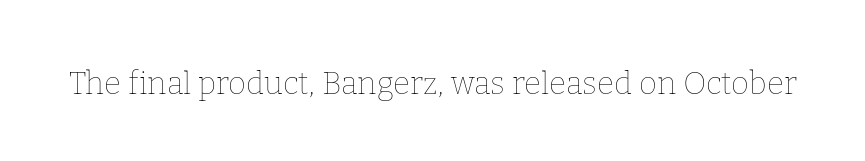
Tall strokes in this sample are plumb rather than angled. Plain, unruled lines of type. No chunkiness to these letters — they're not bold. Looks like regular typesetting: each glyph gets only the width it needs.
